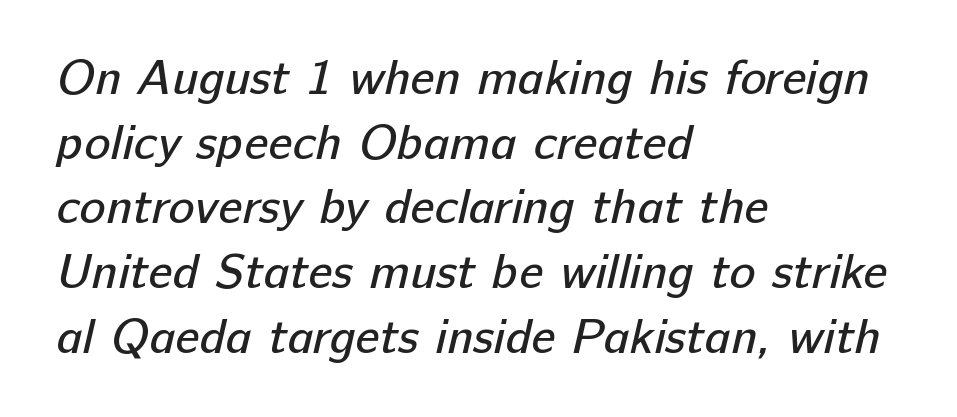
Q: Is the text bold? A: No.
Q: Is the typeface a serif or a sans-serif typeface? A: Sans-serif.
Q: Is the text underlined? A: No.
Q: How is the paragraph aligned? A: Left-aligned.
Q: Is the spacing between letters normal or unusually wide? A: Normal.
Q: Is the spacing between lines tight, normal or loose? A: Normal.
Q: Width (condensed, normal, or wide)? A: Normal.
Q: Stroke contrast? A: Low.
Q: x-height? A: Medium.
Q: Monospaced? A: No.
